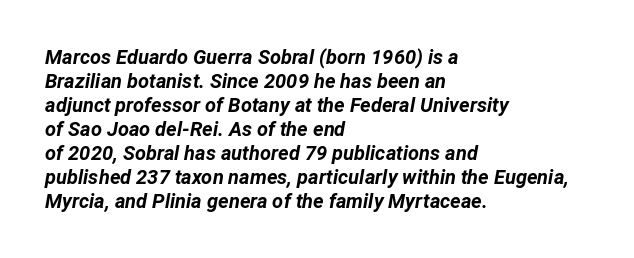
Q: Is the text bold? A: Yes.
Q: Is the text italic (slanted)? A: Yes, it leans right by about 12 degrees.
Q: Is the text underlined? A: No.
Q: How is the paragraph aligned? A: Left-aligned.
Q: Is the spacing between letters normal or unusually wide? A: Normal.
